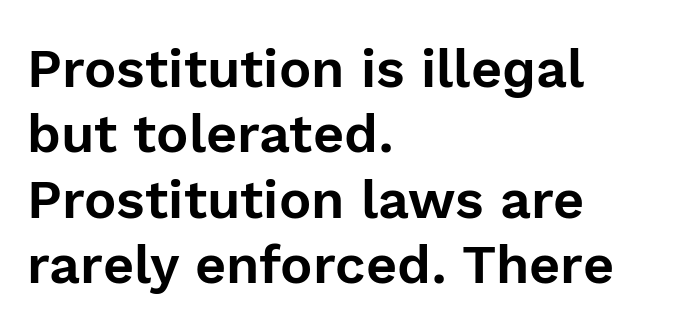
Character widths vary here, with narrow letters taking less room than wide ones. The specimen omits any rule beneath the text block's lines. Compared with a centered layout, this one pins lines to the left instead. Is there any slant? The stems are plumb.
